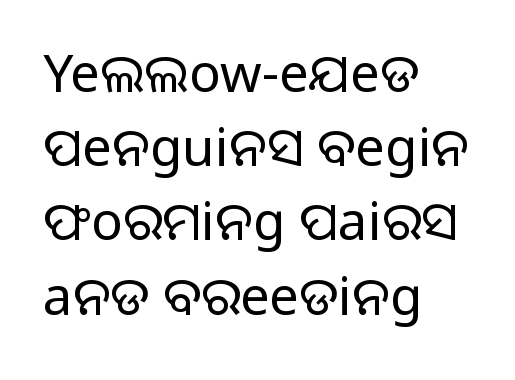
The characters are drawn with everyday or finer stroke widths. The letters stand upright; this is a roman face. Baseline-to-baseline distance is the conventional proportion of letter height. No extra tracking has been applied to these lines. The space directly below the letters is spotless. Look at the bottom of the vertical strokes: they stop flat, with no serifs.
